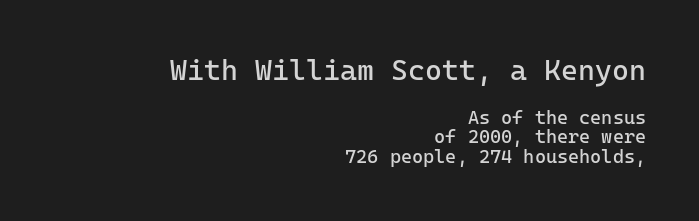
The image shows 29 px regular-weight sans-serif type, upright, monospaced; set right-aligned, tight line spacing (1.02x), normal letter spacing, not underlined; the first (top) block is 1.53x larger; low stroke contrast and a medium x-height.
